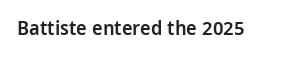
The image shows 20 px text type, upright; set normal letter spacing, not underlined.
